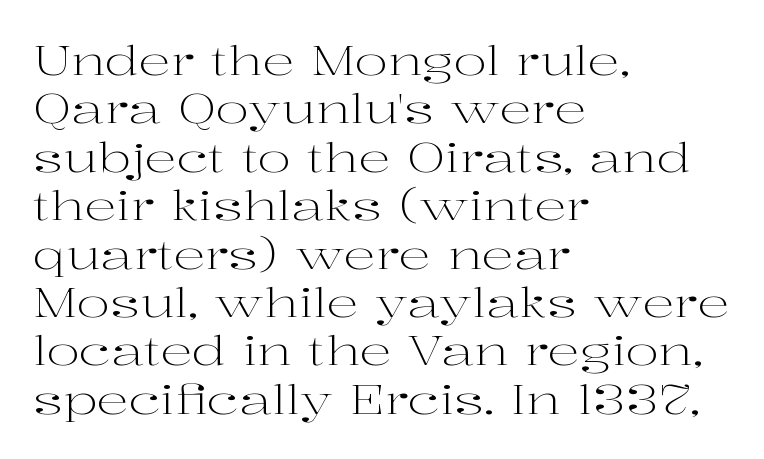
Q: Is the text bold? A: No.
Q: Is the text italic (slanted)? A: No, it is upright.
Q: Is the typeface a serif or a sans-serif typeface? A: Serif.
Q: Is the text underlined? A: No.
Q: How is the paragraph aligned? A: Left-aligned.
Q: Is the spacing between letters normal or unusually wide? A: Normal.
Q: Width (condensed, normal, or wide)? A: Wide.
Q: Stroke contrast? A: High.
Q: x-height? A: Medium.
Q: Monospaced? A: No.
